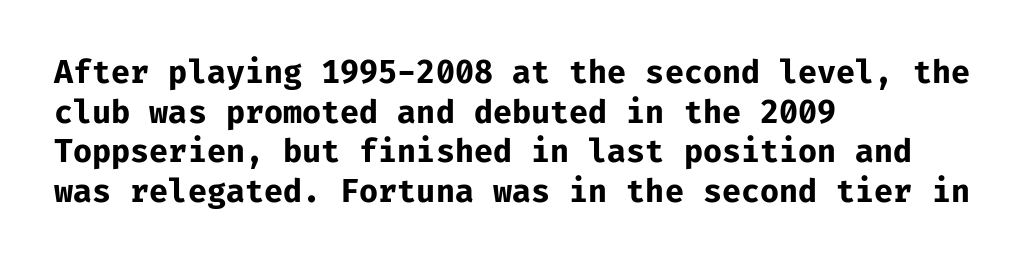
The image shows 31 px bold sans-serif type, upright, monospaced; set left-aligned, normal line spacing (1.28x), normal letter spacing, not underlined; low stroke contrast and a medium x-height.
